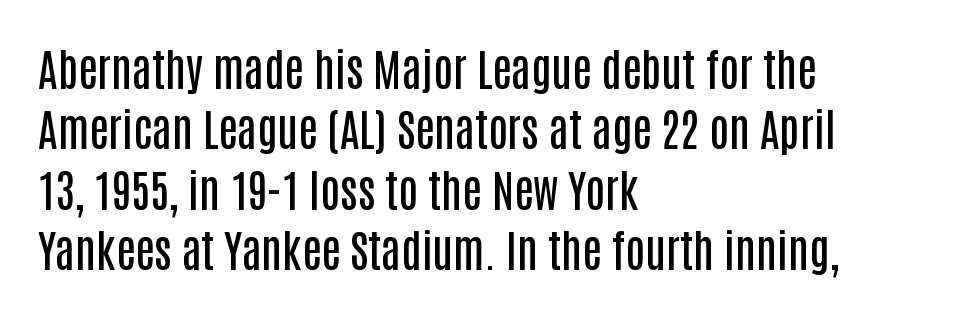
All the whitespace from short lines collects on the right. Posture: upright roman. This is the in-between weight designers call semibold or demi. Honestly, the letter spacing is just normal — you wouldn't notice it.
